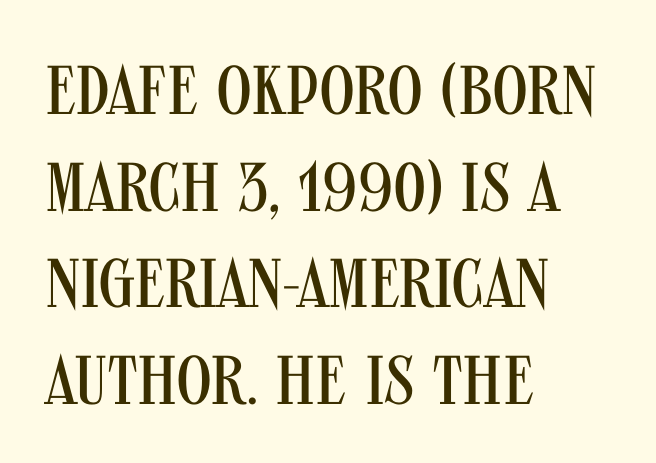
Q: Is the text bold? A: No.
Q: Is the text italic (slanted)? A: No, it is upright.
Q: Is the typeface a serif or a sans-serif typeface? A: Sans-serif.
Q: Is the text underlined? A: No.
Q: How is the paragraph aligned? A: Left-aligned.
Q: Is the spacing between letters normal or unusually wide? A: Normal.
Q: Is the spacing between lines tight, normal or loose? A: Normal.
Q: Width (condensed, normal, or wide)? A: Condensed.
Q: Stroke contrast? A: Medium.
Q: x-height? A: Large.
Q: Monospaced? A: No.
